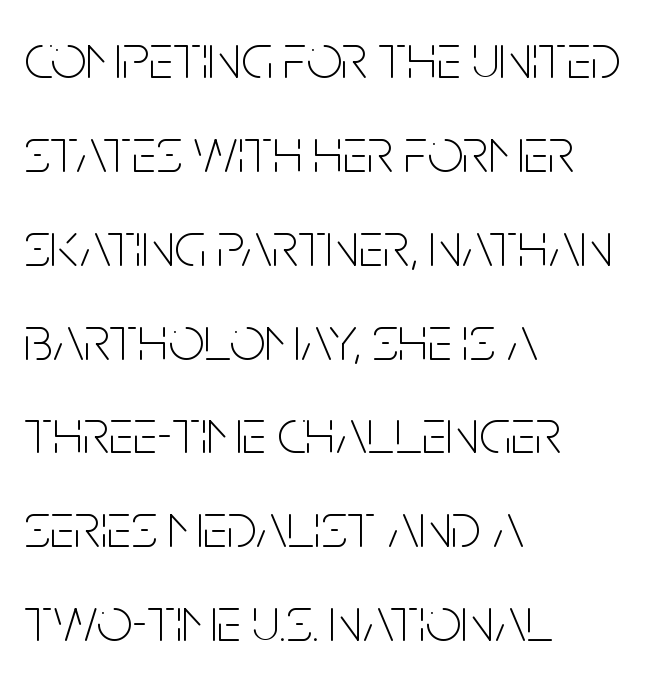
The image shows 63 px thin, condensed sans-serif type, upright; set left-aligned, normal line spacing (1.49x), normal letter spacing, not underlined; low stroke contrast and a large x-height.
